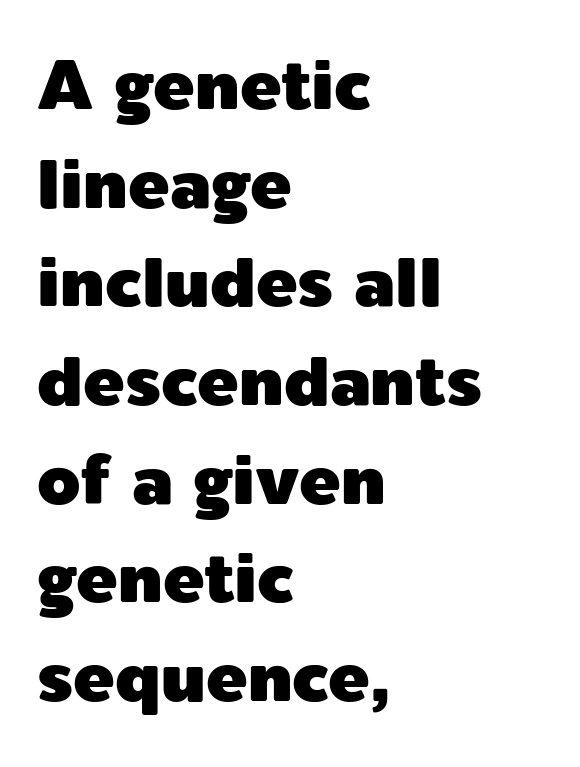
{"serif": "no", "italic": "no", "width": "normal", "x_height": "medium", "monospaced": "no", "underline": "no", "align": "left", "line_spacing": "normal", "line_spacing_ratio": 1.43, "letter_spacing": "normal", "letter_spacing_em": 0.0, "glyph_px": 69}
